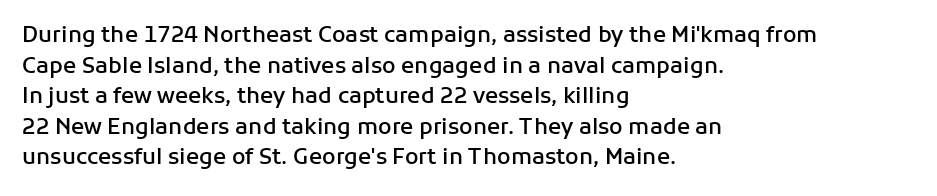
When letters stand straight like this, we call the style roman or upright. The space beneath each line is pristine and unruled. Horizontal alignment here is leftward, the default for most running prose. The gaps between neighbouring characters are ordinary and unremarkable. Students, this is semibold: more ink than regular, less than bold.
